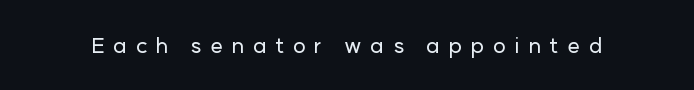
The image shows 22 px text type, upright; set unusually wide letter spacing (+0.39 em), not underlined.
